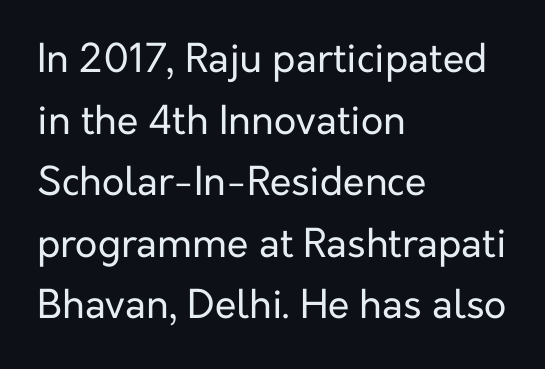
The image shows 39 px regular-weight sans-serif type, upright; set left-aligned, normal line spacing (1.58x), normal letter spacing, not underlined; low stroke contrast and a medium x-height.
